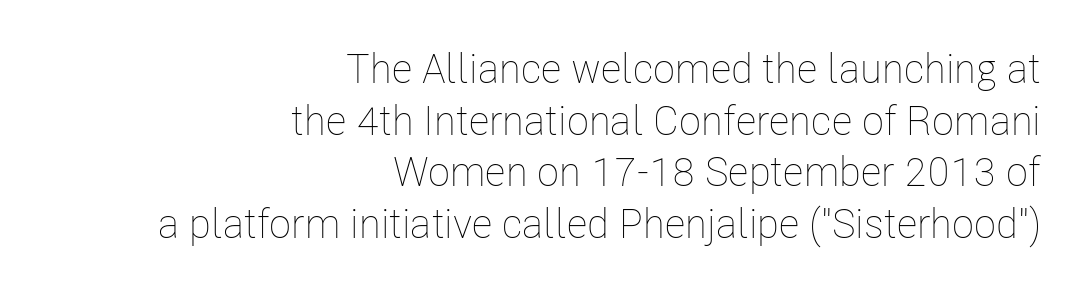
The rendering uses a moderate line-height, typical for paragraphs. The face used here is proportionally spaced, like ordinary book or web type. Posture: vertical. Compared with a flush-left layout, this one pins lines to the opposite, right side. Caption: standard tracking, unaltered.
